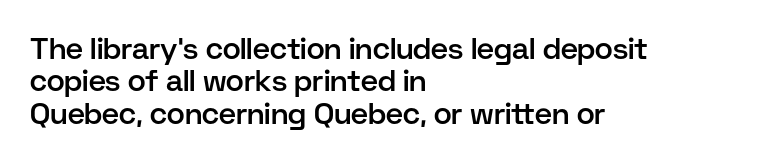
Q: Is the text bold? A: Semi-bold.
Q: Is the text italic (slanted)? A: No, it is upright.
Q: Is the typeface a serif or a sans-serif typeface? A: Sans-serif.
Q: Is the text underlined? A: No.
Q: How is the paragraph aligned? A: Left-aligned.
Q: Is the spacing between letters normal or unusually wide? A: Normal.
Q: Is the spacing between lines tight, normal or loose? A: Tight.
Q: Width (condensed, normal, or wide)? A: Normal.
Q: Stroke contrast? A: Low.
Q: x-height? A: Medium.
Q: Monospaced? A: No.
